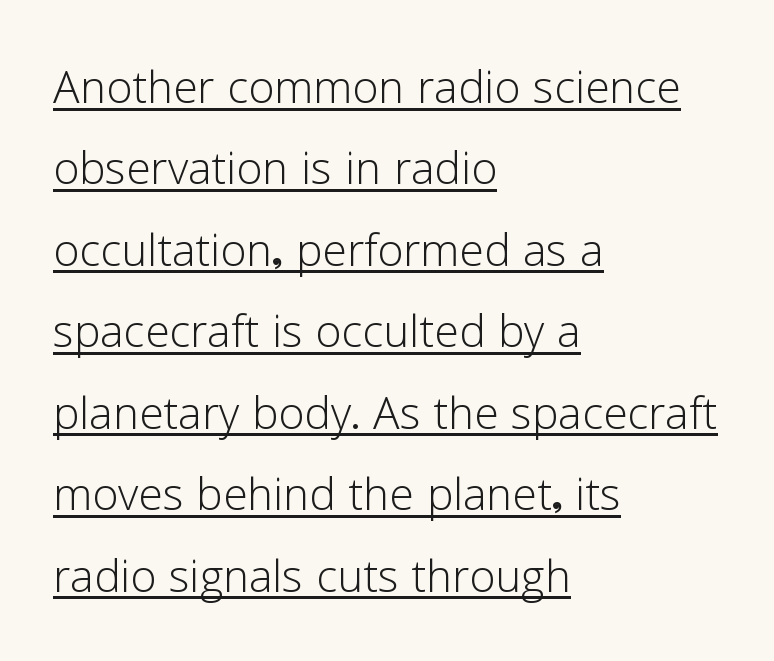
{"serif": "no", "italic": "no", "bold": "no", "weight": "light", "width": "normal", "stroke_contrast": "low", "x_height": "medium", "monospaced": "no", "underline": "yes", "align": "left", "line_spacing": "normal", "line_spacing_ratio": 1.38, "letter_spacing": "normal", "letter_spacing_em": 0.0, "glyph_px": 59}
